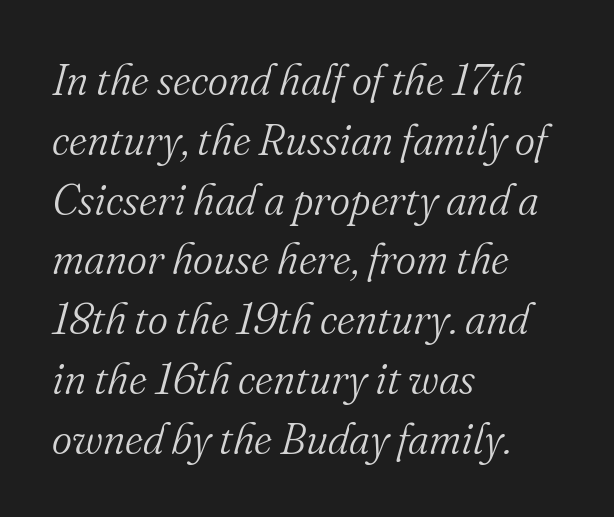
Left-aligned paragraph, ragged on the right. This sample keeps an unexceptional amount of space between lines. The whole block is typeset with a tilt. Small tapered or slab feet sit at the stroke ends, so this counts as serif. This rendering features lettering with no underline.
